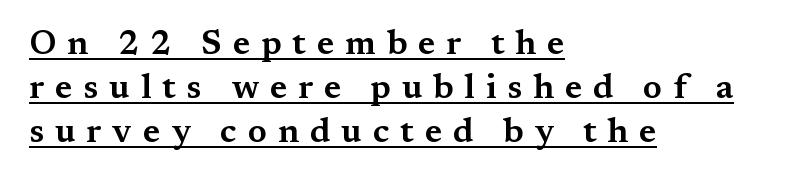
A typesetter would call this proportional, since set widths differ per character. Italic: no, the glyphs are upright roman. One glance says typical: line gaps are just what's usual. This rendering widens character spacing well past its baseline value. A typographer would call this underscored text. This sample is left-justified, so line endings fall wherever the words run out.
